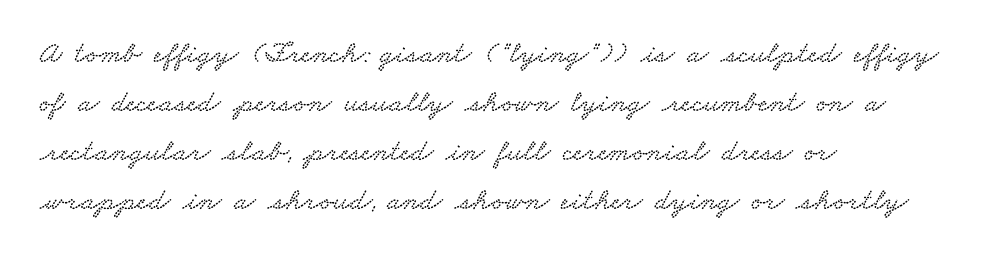
The face used here is proportionally spaced, like ordinary book or web type. Typeset ragged right — the left edge is the straight one. Tracking here is standard; glyphs follow each other at the usual distance. This is serif lettering, the kind often seen in printed books.
